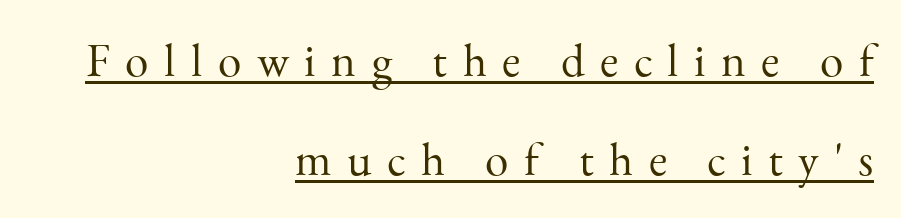
The typesetting does not lean heavy: it is not bold. The lines in this sample share a right terminus and differ only in where they begin. The line-height multiplier appears high, well above default. Glance below the letters and you will spot a drawn line. Do the letters lean? They stand straight.
